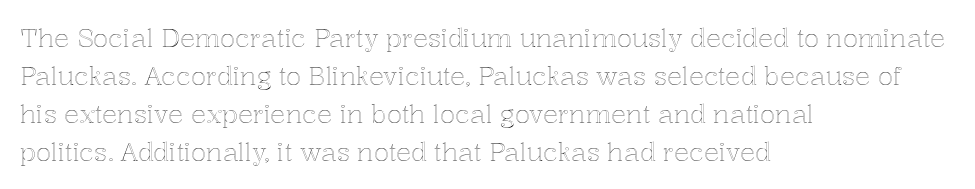
Q: Is the text italic (slanted)? A: No, it is upright.
Q: Is the text underlined? A: No.
Q: How is the paragraph aligned? A: Left-aligned.
Q: Is the spacing between letters normal or unusually wide? A: Normal.
Q: Is the spacing between lines tight, normal or loose? A: Normal.
